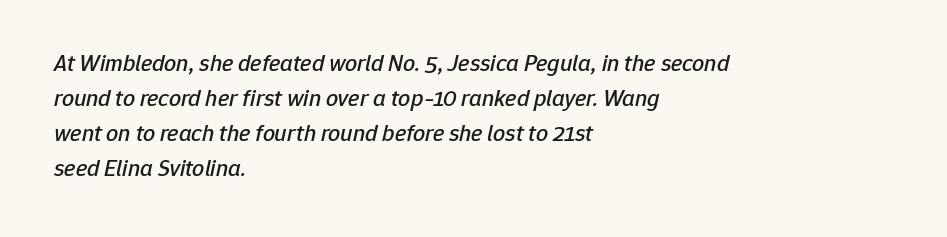
The image shows 24 px text type, italic (leaning right); set left-aligned, normal line spacing (1.46x), normal letter spacing, not underlined.
